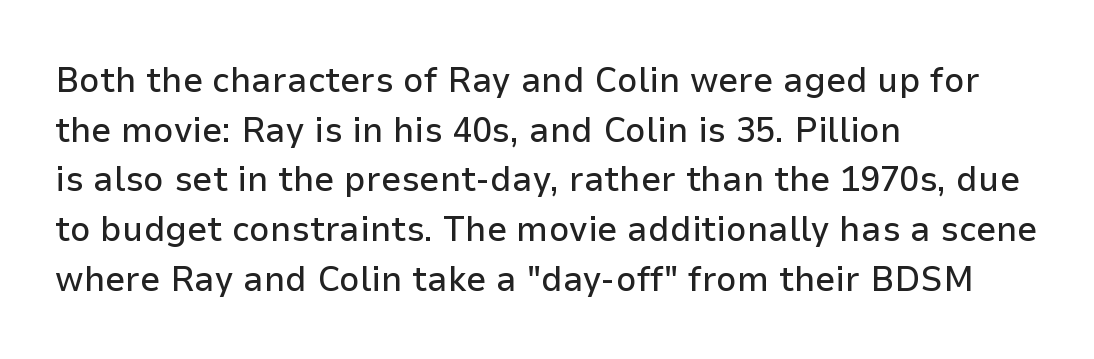
The image shows 36 px sans-serif type, upright; set left-aligned, normal line spacing (1.38x), normal letter spacing, not underlined; low stroke contrast and a medium x-height.
